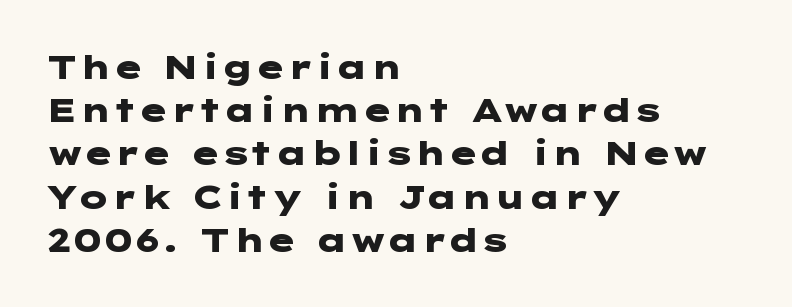
Q: Is the text bold? A: Yes.
Q: Is the text italic (slanted)? A: No, it is upright.
Q: Is the typeface a serif or a sans-serif typeface? A: Sans-serif.
Q: Is the text underlined? A: No.
Q: How is the paragraph aligned? A: Left-aligned.
Q: Is the spacing between letters normal or unusually wide? A: Normal.
Q: Is the spacing between lines tight, normal or loose? A: Normal.
Q: Width (condensed, normal, or wide)? A: Wide.
Q: Stroke contrast? A: Low.
Q: x-height? A: Medium.
